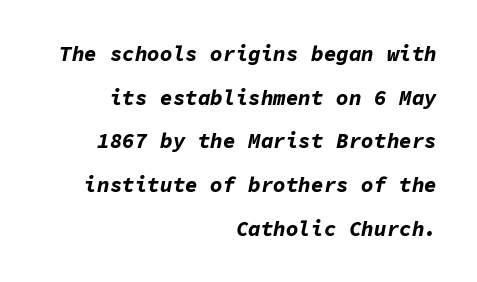
The strip under each line holds only bare page. Typeset ragged left — the right edge is the straight one. Emphasis-style slanted type is in use. I'd describe the lettering as bold — thick and assertive.
